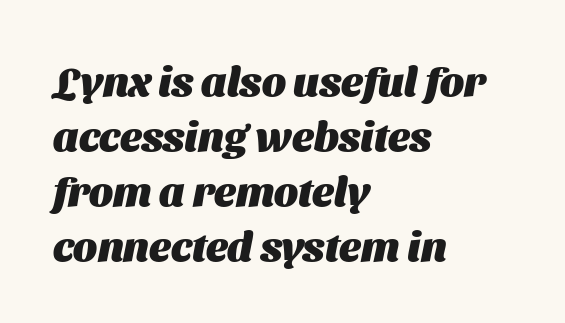
Q: Is the text bold? A: Yes.
Q: Is the typeface a serif or a sans-serif typeface? A: Sans-serif.
Q: Is the text underlined? A: No.
Q: How is the paragraph aligned? A: Left-aligned.
Q: Is the spacing between letters normal or unusually wide? A: Normal.
Q: Is the spacing between lines tight, normal or loose? A: Normal.
Q: Width (condensed, normal, or wide)? A: Normal.
Q: Stroke contrast? A: Medium.
Q: x-height? A: Medium.
Q: Monospaced? A: No.
